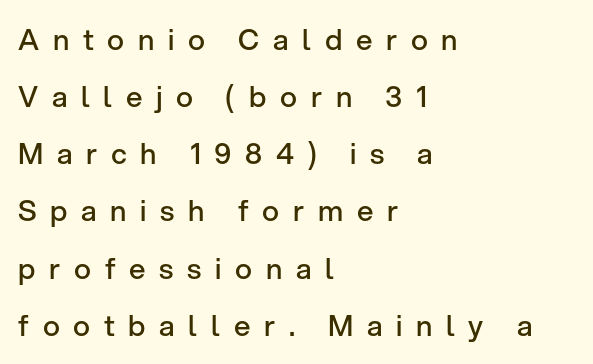
{"serif": "no", "italic": "no", "bold": "semi", "weight": "semibold", "width": "normal", "stroke_contrast": "low", "x_height": "medium", "monospaced": "no", "underline": "no", "align": "left", "line_spacing": "loose", "line_spacing_ratio": 1.97, "letter_spacing": "wide", "letter_spacing_em": 0.47, "glyph_px": 29}
